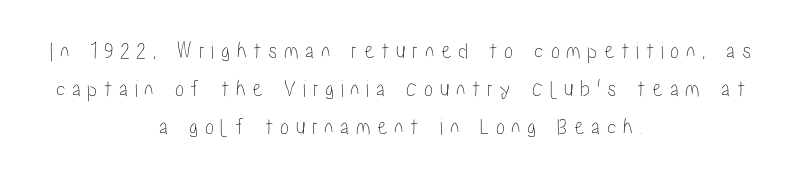
Q: Is the text italic (slanted)? A: No, it is upright.
Q: Is the text underlined? A: No.
Q: How is the paragraph aligned? A: Centered.
Q: Is the spacing between letters normal or unusually wide? A: Unusually wide.
Q: Is the spacing between lines tight, normal or loose? A: Normal.
